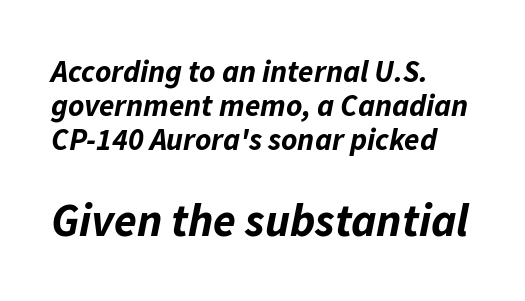
The image shows 46 px bold type, italic (leaning right); set left-aligned, tight line spacing (1.1x), normal letter spacing, not underlined; the second (bottom) block is 1.48x larger; low stroke contrast and a medium x-height.
